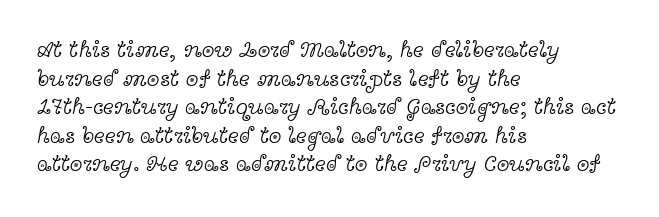
The image shows 23 px text type, upright; set left-aligned, line spacing 1.24x, normal letter spacing, not underlined.
